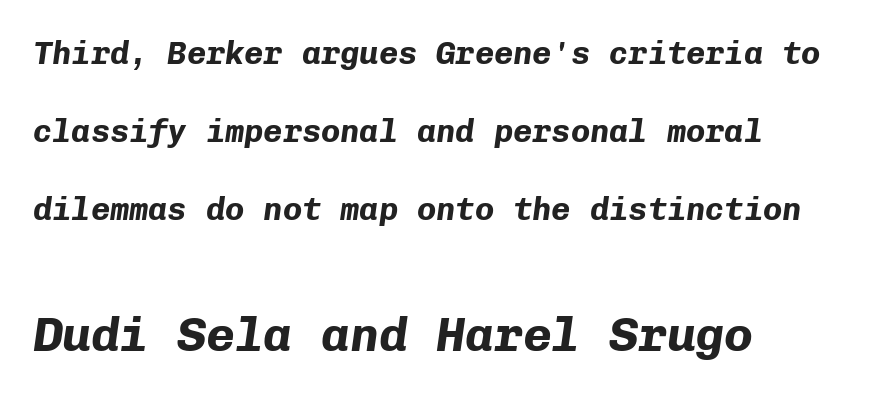
Q: Is the text bold? A: Yes.
Q: Is the text italic (slanted)? A: Yes, it leans right by about 8 degrees.
Q: Is the text underlined? A: No.
Q: How is the paragraph aligned? A: Left-aligned.
Q: Is the spacing between letters normal or unusually wide? A: Normal.
Q: Is the spacing between lines tight, normal or loose? A: Loose.
Q: Which block of text is set in a larger size, the first (top) or the second (bottom)? A: The second (bottom) one.
Q: Width (condensed, normal, or wide)? A: Normal.
Q: Stroke contrast? A: Low.
Q: x-height? A: Medium.
Q: Monospaced? A: Yes.
